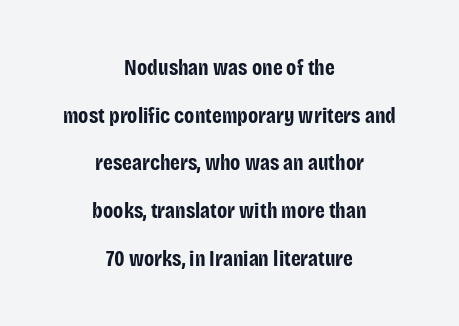
Q: Is the text bold? A: Yes.
Q: Is the text italic (slanted)? A: No, it is upright.
Q: Is the text underlined? A: No.
Q: How is the paragraph aligned? A: Centered.
Q: Is the spacing between letters normal or unusually wide? A: Normal.
Q: Is the spacing between lines tight, normal or loose? A: Loose.
